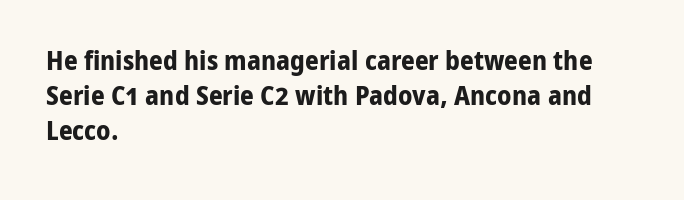
Q: Is the text bold? A: Yes.
Q: Is the text italic (slanted)? A: No, it is upright.
Q: Is the text underlined? A: No.
Q: How is the paragraph aligned? A: Left-aligned.
Q: Is the spacing between letters normal or unusually wide? A: Normal.
Q: Is the spacing between lines tight, normal or loose? A: Normal.
